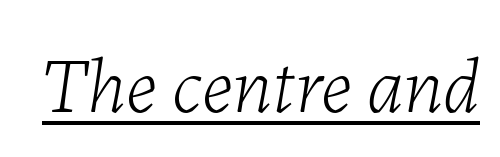
{"italic": "yes", "lean": "right", "slant_degrees": 7, "bold": "no", "weight": "light", "width": "normal", "stroke_contrast": "low", "x_height": "medium", "monospaced": "no", "underline": "yes", "letter_spacing": "normal", "letter_spacing_em": 0.0, "glyph_px": 79}
